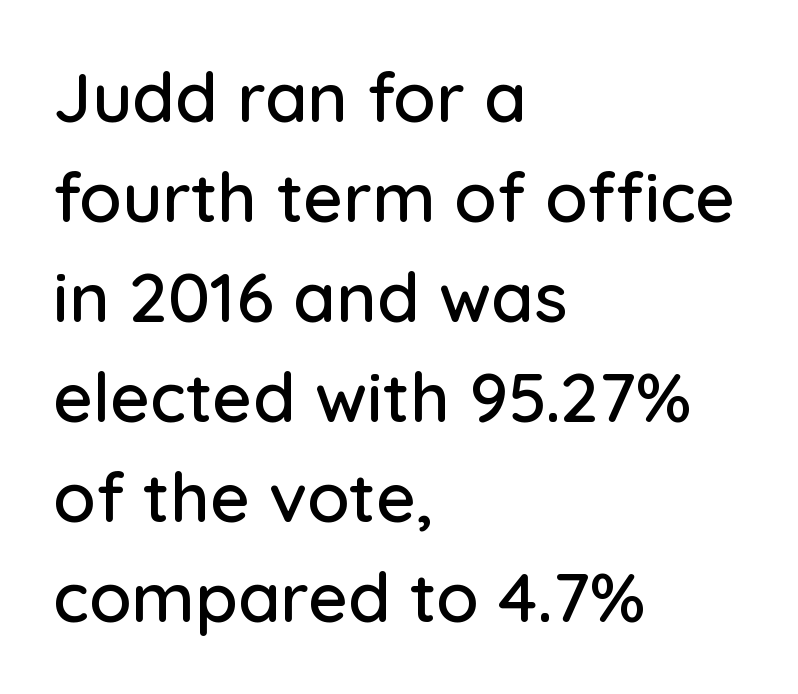
Leading matches the norm, producing a regular column. The face used here is proportionally spaced, like ordinary book or web type. The designer went with a sans here, leaving each stem footless. The letterforms sit shoulder to shoulder at normal distance. Is the block centered? No — it sits flush against the left margin. Unmarked baselines from the first word to the last.
